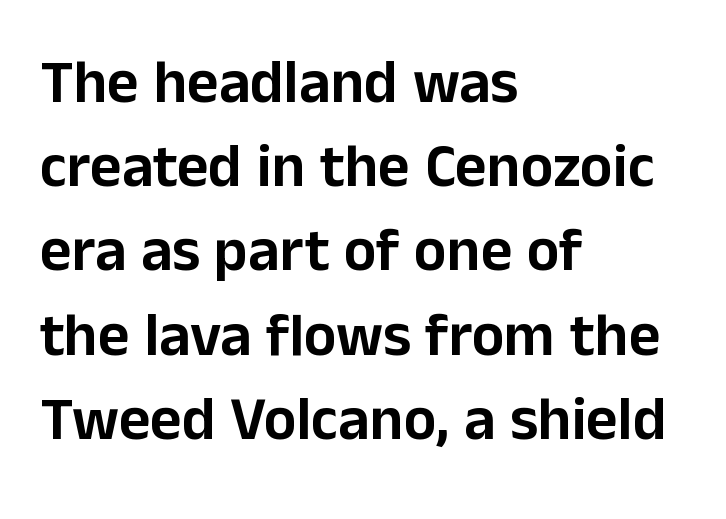
Q: Is the text italic (slanted)? A: No, it is upright.
Q: Is the typeface a serif or a sans-serif typeface? A: Sans-serif.
Q: Is the text underlined? A: No.
Q: How is the paragraph aligned? A: Left-aligned.
Q: Is the spacing between letters normal or unusually wide? A: Normal.
Q: Is the spacing between lines tight, normal or loose? A: Normal.
Q: Width (condensed, normal, or wide)? A: Normal.
Q: Stroke contrast? A: Low.
Q: x-height? A: Medium.
Q: Monospaced? A: No.
